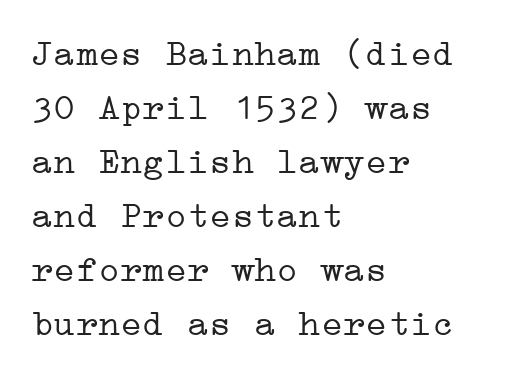
The paragraph has a hard left edge and a soft right edge. Note: serifs present on the glyphs. How would I describe the line gaps? Plain and ordinary. The strokes carry an ordinary text weight at most. Vertical strokes here are truly vertical.
